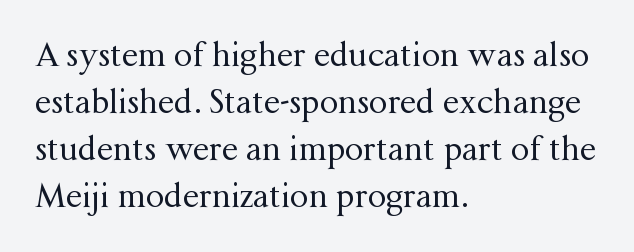
The image shows 33 px regular-weight serif type, upright; set left-aligned, normal line spacing (1.42x), normal letter spacing, not underlined; medium stroke contrast and a medium x-height.
